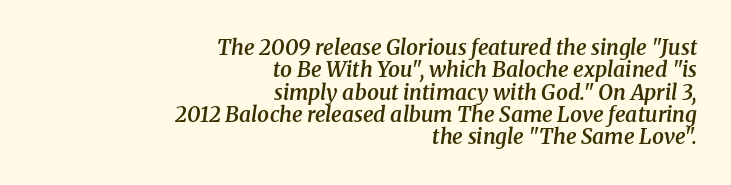
The image shows 21 px text type, italic (leaning right); set right-aligned, tight line spacing (1.06x), normal letter spacing, not underlined.
